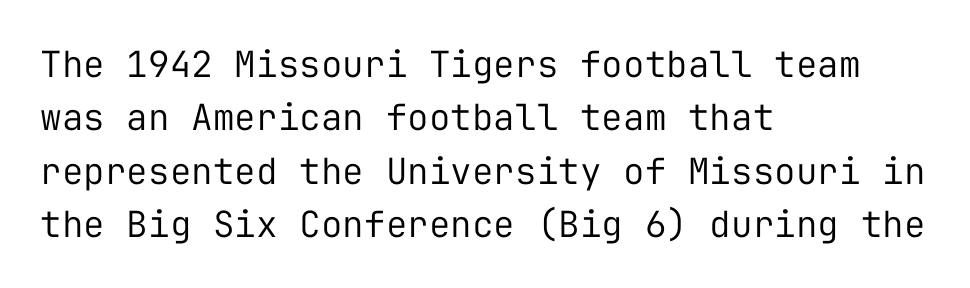
{"serif": "no", "italic": "no", "bold": "no", "weight": "regular", "width": "normal", "stroke_contrast": "low", "x_height": "medium", "monospaced": "yes", "underline": "no", "align": "left", "line_spacing": "normal", "line_spacing_ratio": 1.48, "letter_spacing": "normal", "letter_spacing_em": 0.0, "glyph_px": 36}
